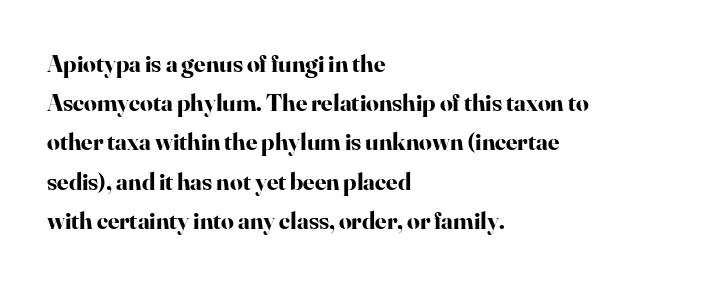
{"italic": "no", "bold": "yes", "underline": "no", "align": "left", "line_spacing": "normal", "line_spacing_ratio": 1.57, "letter_spacing": "normal", "letter_spacing_em": 0.0, "glyph_px": 25}
